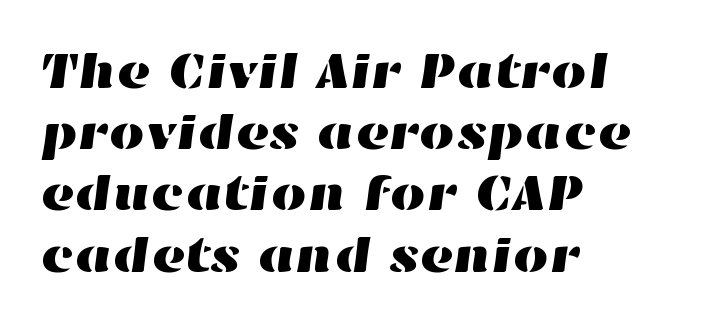
The image shows 51 px wide type; set left-aligned, line spacing 1.2x, normal letter spacing, not underlined; high stroke contrast and a medium x-height.
